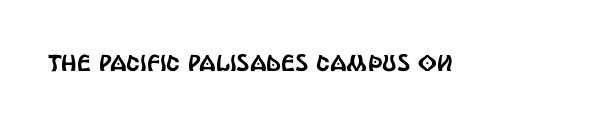
Each word holds together tightly as a unit, with standard inter-letter gaps. Posture: upright roman. The specimen omits any rule beneath the text block's lines.
